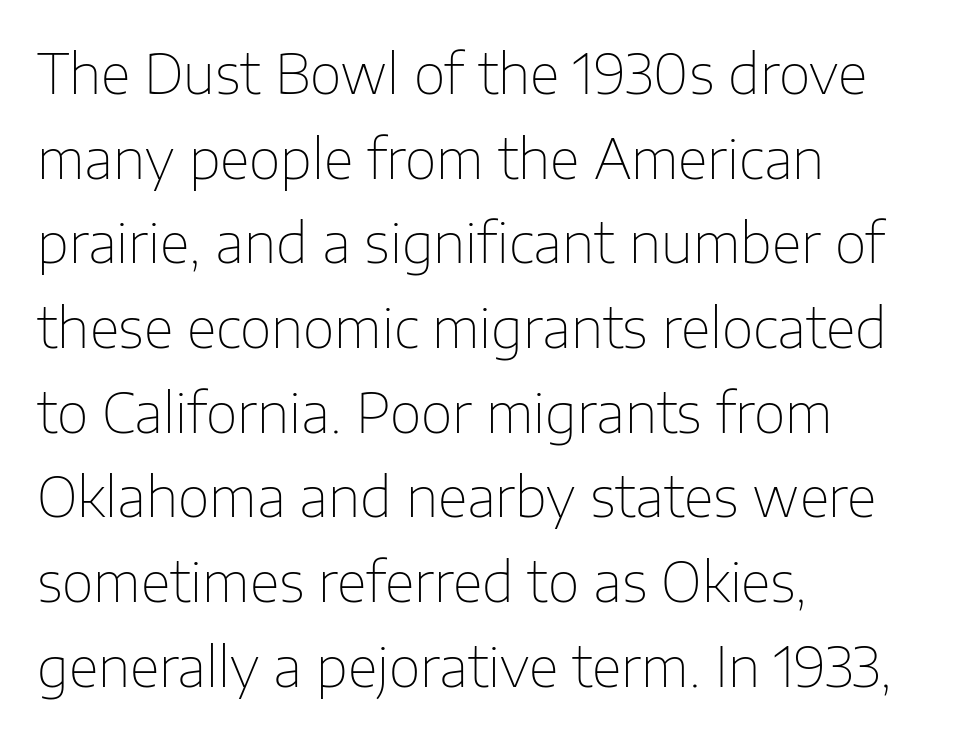
{"serif": "no", "italic": "no", "bold": "no", "weight": "thin", "width": "normal", "stroke_contrast": "low", "x_height": "medium", "monospaced": "no", "underline": "no", "align": "left", "line_spacing": "normal", "line_spacing_ratio": 1.54, "letter_spacing": "normal", "letter_spacing_em": 0.0, "glyph_px": 55}
